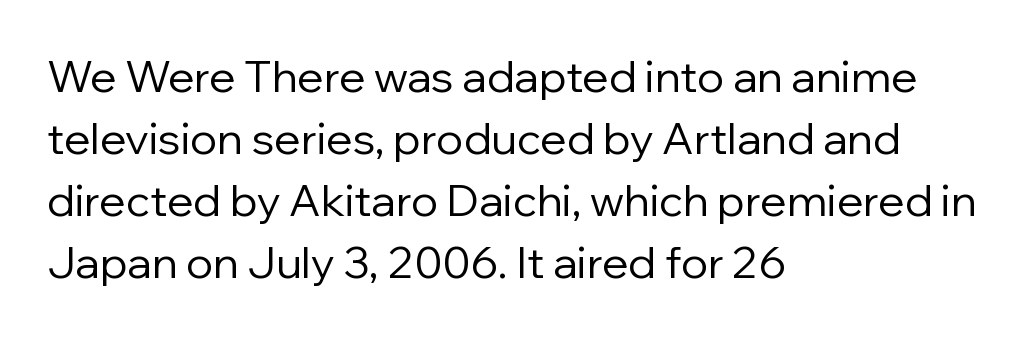
{"serif": "no", "italic": "no", "bold": "no", "weight": "regular", "width": "normal", "stroke_contrast": "low", "x_height": "medium", "monospaced": "no", "underline": "no", "align": "left", "line_spacing": "normal", "line_spacing_ratio": 1.41, "letter_spacing": "normal", "letter_spacing_em": 0.0, "glyph_px": 44}
